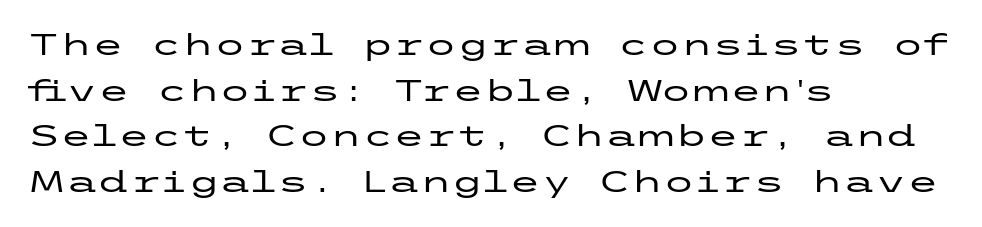
Upright lettering throughout. The glyphs are unaccompanied by any horizontal stroke below them. In terms of letterspacing, this is plain default setting. I'd call this a sans setting — the letters go barefoot. The typesetter chose a ragged-right arrangement here.
